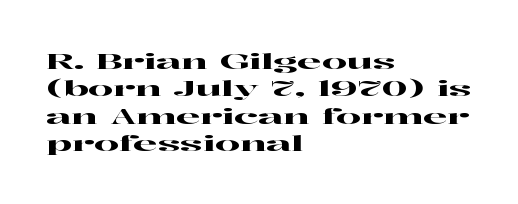
{"italic": "no", "underline": "no", "align": "left", "line_spacing_ratio": 1.24, "letter_spacing": "normal", "letter_spacing_em": 0.0, "glyph_px": 22}
